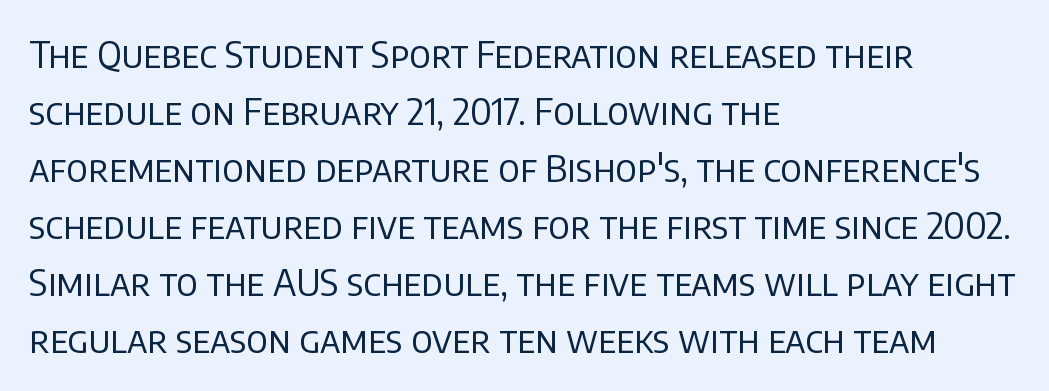
{"serif": "no", "italic": "no", "bold": "no", "weight": "regular", "width": "normal", "stroke_contrast": "low", "x_height": "large", "monospaced": "no", "underline": "no", "align": "left", "line_spacing": "normal", "line_spacing_ratio": 1.54, "letter_spacing": "normal", "letter_spacing_em": 0.0, "glyph_px": 37}
